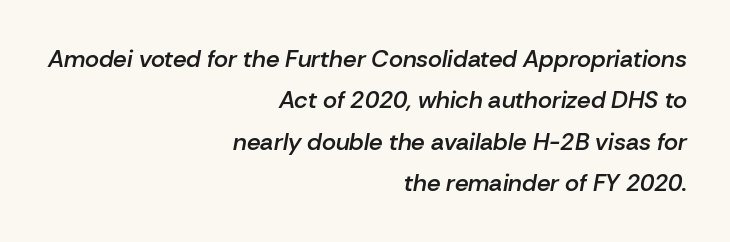
The image shows 24 px text type, italic (leaning right); set right-aligned, line spacing 1.72x, normal letter spacing, not underlined.
